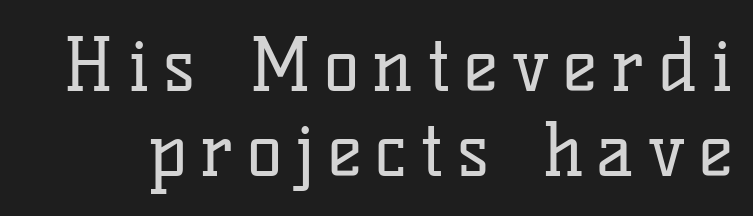
{"serif": "yes", "italic": "no", "bold": "no", "weight": "regular", "width": "normal", "stroke_contrast": "low", "x_height": "medium", "monospaced": "no", "underline": "no", "line_spacing_ratio": 1.16, "glyph_px": 73}
